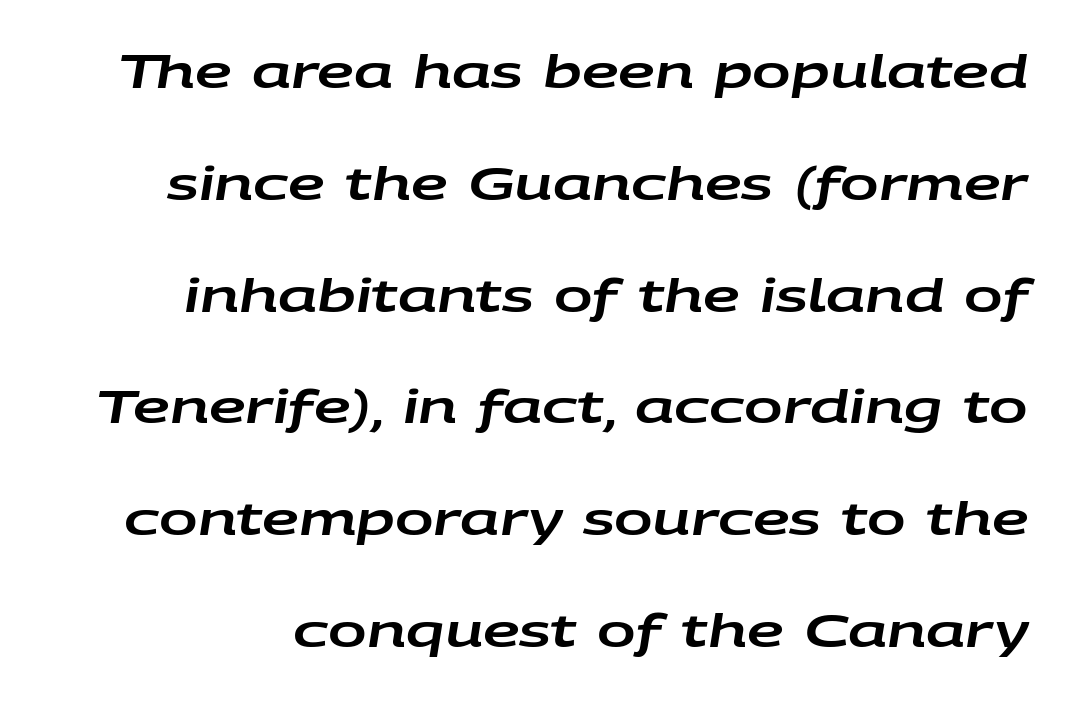
Descender tails drop into unmarked territory. You could call the tracking neutral — neither tight nor loose. These lines were composed using italics. Rows of type keep a wide berth in the vertical direction. Looks like regular typesetting: each glyph gets only the width it needs.
